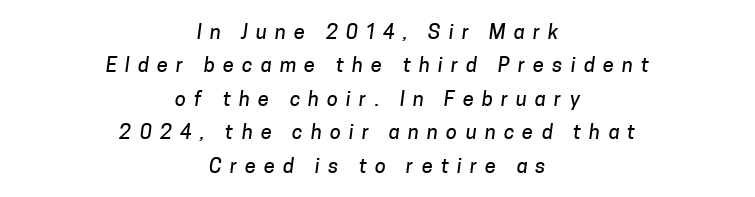
The line texture is sparse and dotted thanks to wide tracking. The passage is arranged like a title page — every line centered. Clear beneath every line of the passage. The rendering uses a moderate line-height, typical for paragraphs.
